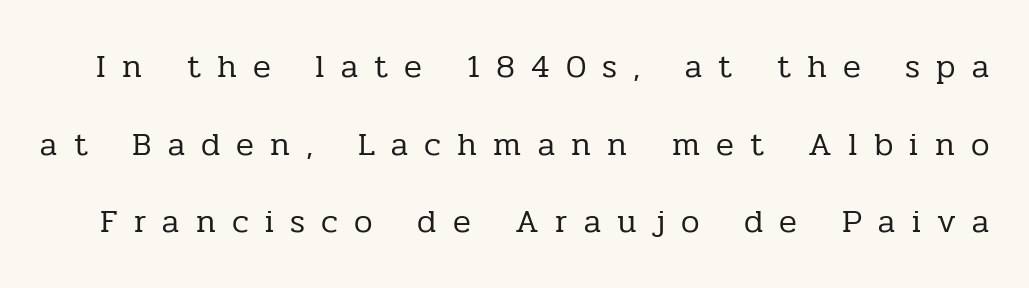
The image shows 33 px regular-weight serif type, upright; set loose line spacing (2.35x), unusually wide letter spacing (+0.49 em), not underlined; low stroke contrast and a medium x-height.
